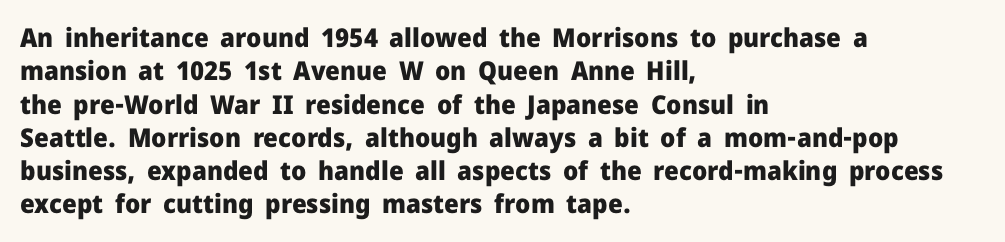
In terms of posture, this sample is upright. Look at the stroke-to-counter ratio: heavy, a bold. Notice how descenders clear the ascenders below comfortably — that's standard leading. The zone under the glyphs is completely vacant. The rendering keeps characters at their native spacing.
